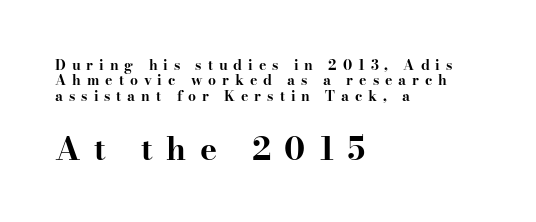
{"serif": "yes", "italic": "no", "bold": "yes", "weight": "bold", "width": "wide", "stroke_contrast": "high", "x_height": "small", "monospaced": "no", "underline": "no", "align": "left", "line_spacing": "tight", "line_spacing_ratio": 1.1, "letter_spacing": "wide", "letter_spacing_em": 0.42, "larger_block": "second", "size_ratio": 2.29, "glyph_px": 32}
